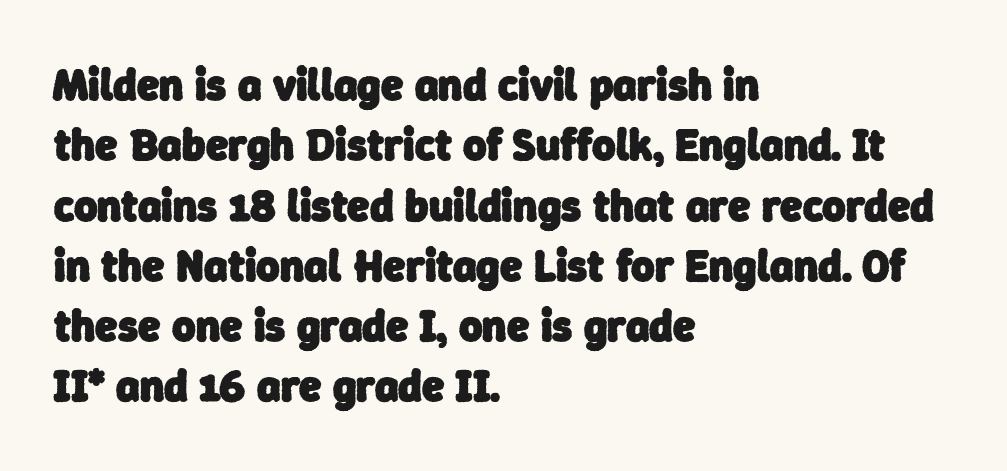
The image shows 45 px heavy sans-serif type; set left-aligned, normal line spacing (1.34x), normal letter spacing, not underlined; low stroke contrast and a medium x-height.
